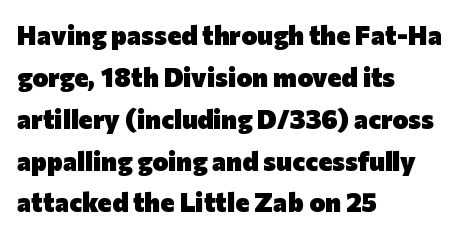
{"italic": "no", "bold": "yes", "underline": "no", "align": "left", "line_spacing": "normal", "line_spacing_ratio": 1.55, "letter_spacing": "normal", "letter_spacing_em": 0.0, "glyph_px": 27}
